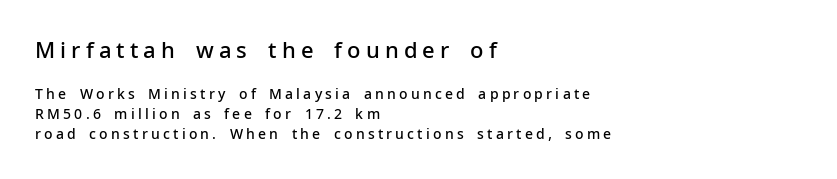
The composition opens big and finishes small. The glyphs are unaccompanied by any horizontal stroke below them. This sample uses an upright cut, with every glyph sitting square on the baseline. Slightly chunky letters — semibold, I'd say, not full bold. Vertically, the passage feels balanced, rows spaced as you'd expect.
